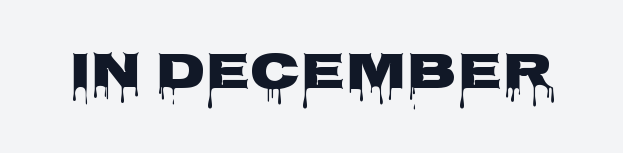
Underlining? Definitely not there. Style check: upright. Note the varied advance widths — an 'i' is clearly narrower than an 'm'. In terms of letterspacing, this is plain default setting. Classification — sans serif.
